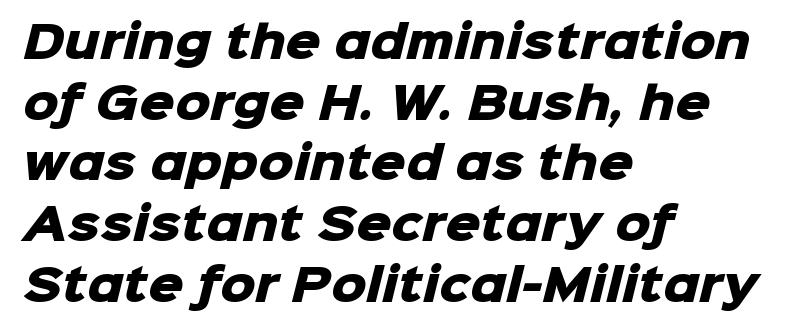
{"serif": "no", "bold": "yes", "weight": "heavy", "width": "normal", "stroke_contrast": "low", "x_height": "medium", "monospaced": "no", "underline": "no", "align": "left", "line_spacing": "normal", "line_spacing_ratio": 1.38, "letter_spacing": "normal", "letter_spacing_em": 0.0, "glyph_px": 44}
